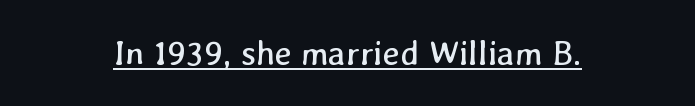
Q: Is the text bold? A: No.
Q: Is the text underlined? A: Yes.
Q: How is the paragraph aligned? A: Centered.
Q: Is the spacing between letters normal or unusually wide? A: Normal.
Q: Width (condensed, normal, or wide)? A: Normal.
Q: Stroke contrast? A: Low.
Q: x-height? A: Medium.
Q: Monospaced? A: No.
